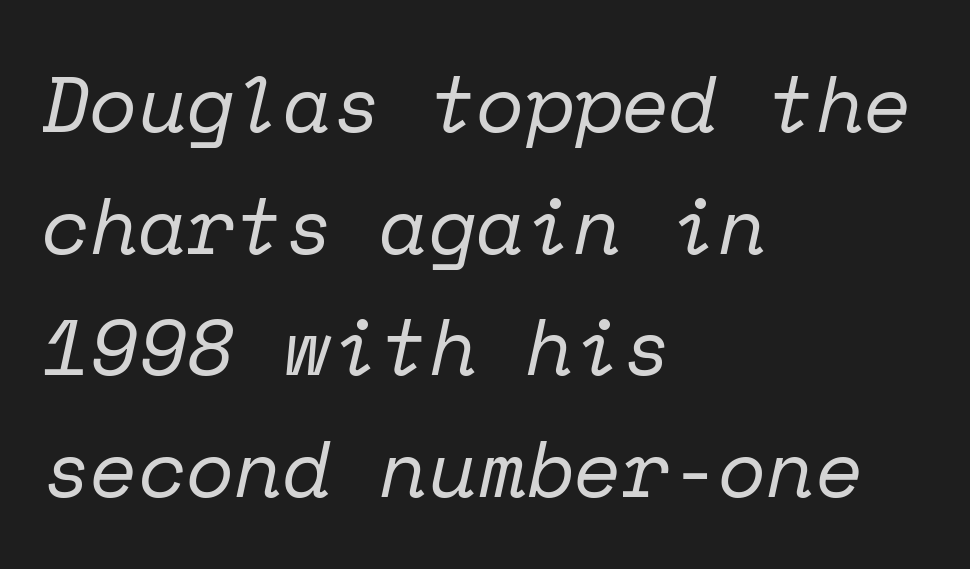
Q: Is the text bold? A: No.
Q: Is the text italic (slanted)? A: Yes, it leans right by about 12 degrees.
Q: Is the typeface a serif or a sans-serif typeface? A: Serif.
Q: Is the text underlined? A: No.
Q: How is the paragraph aligned? A: Left-aligned.
Q: Is the spacing between letters normal or unusually wide? A: Normal.
Q: Is the spacing between lines tight, normal or loose? A: Normal.
Q: Width (condensed, normal, or wide)? A: Normal.
Q: Stroke contrast? A: Low.
Q: x-height? A: Medium.
Q: Monospaced? A: Yes.
